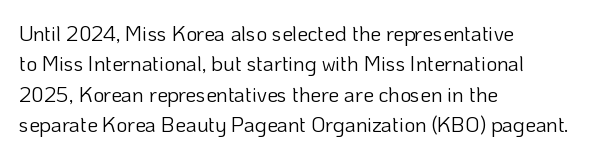
Letter spacing: default. Ink coverage per letter is moderate at most. The rag falls on the right side of this text block. Descenders are the only things crossing below the line. This block has exactly the height ordinary leading produces. This is the regular roman posture of the typeface.
